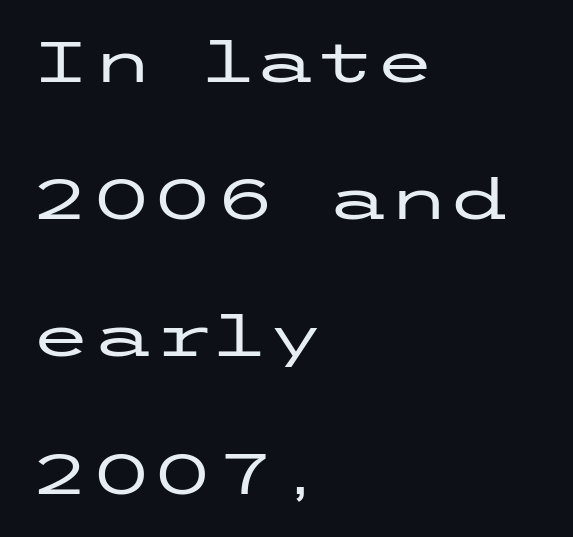
The string is rendered with underlining switched off. Inter-character spacing is left at the font's built-in metrics. Line starts are locked; line ends wander. Typographically, this falls in the sans-serif category. When letters stand straight like this, we call the style roman or upright. Summary of vertical rhythm: relaxed, with wide interline spacing.
